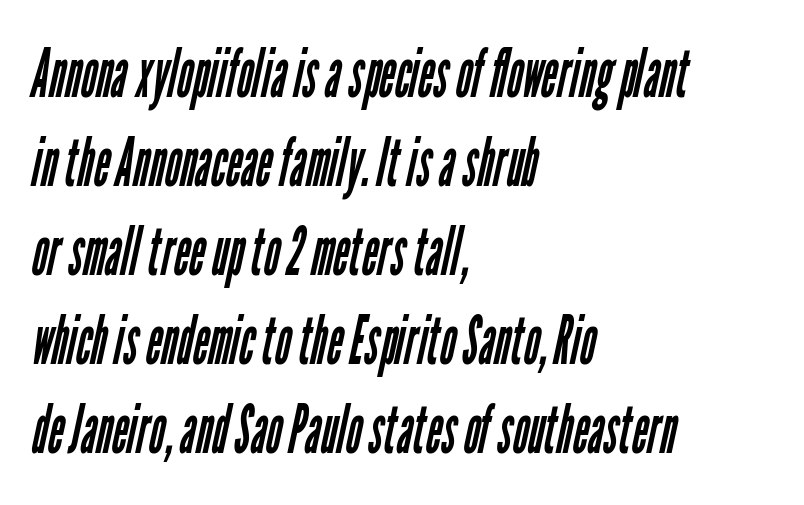
Letters rest on an invisible, unmarked baseline. The lines in this sample share a left origin and differ only in where they stop. This sample has the flowing, uneven cadence of proportional lettering. A typesetter would label this face a sans. Weight class: somewhere from thin through regular.
